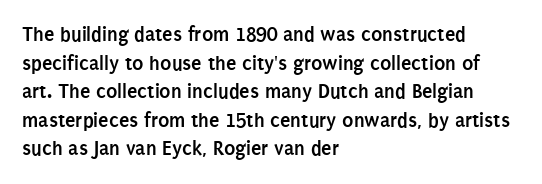
Notice how descenders clear the ascenders below comfortably — that's standard leading. Clear beneath every line of the passage. These lines are set flush left with a ragged right edge. The type sits square on the baseline with zero lean. Each word holds together tightly as a unit, with standard inter-letter gaps.
